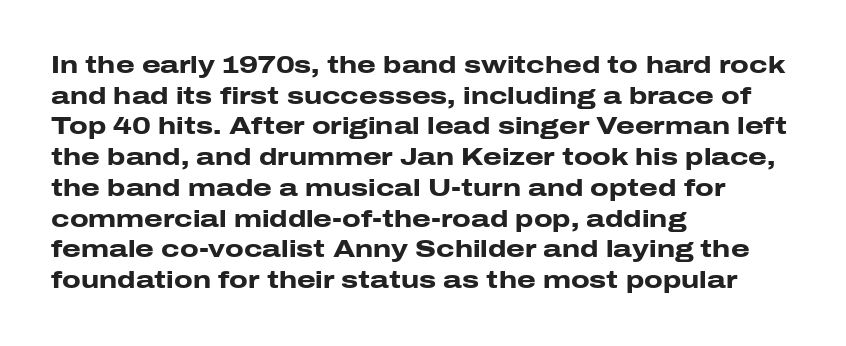
The image shows 24 px bold type, upright; set left-aligned, normal line spacing (1.28x), normal letter spacing, not underlined.
